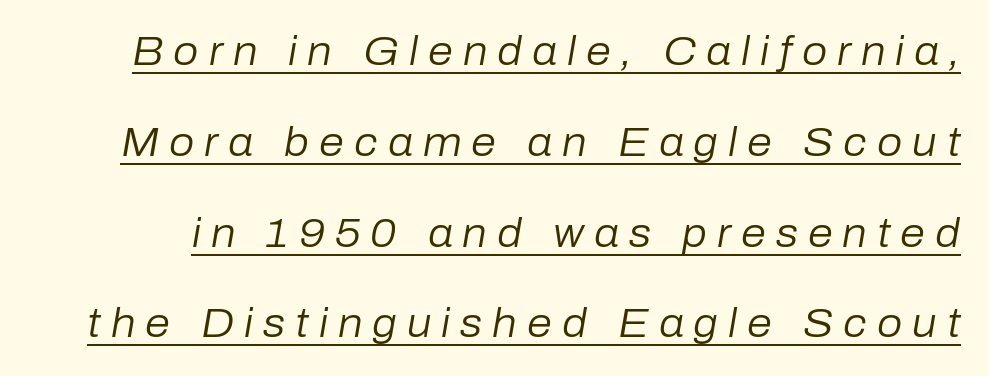
The letters are slanted; this is an italic face. Like a heading marked for emphasis, these lines bear an underscore. Stems and bowls with no extra thickness — not bold. Here the designer chose a conventional face with non-uniform glyph widths.
